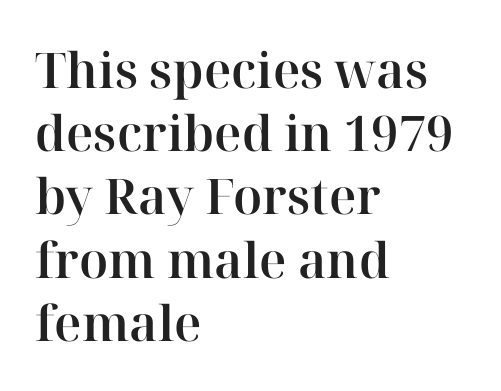
The image shows 49 px serif type, upright; set left-aligned, normal line spacing (1.29x), normal letter spacing, not underlined; high stroke contrast and a medium x-height.
